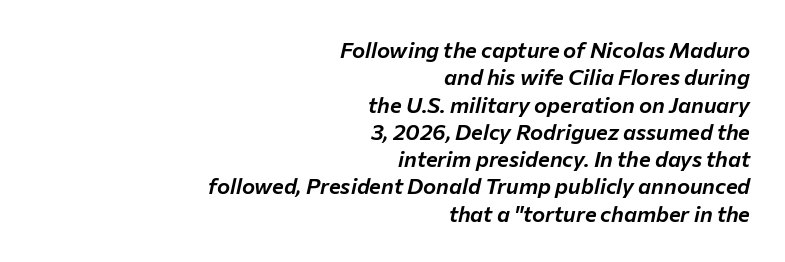
{"italic": "yes", "lean": "right", "slant_degrees": 12, "underline": "no", "align": "right", "line_spacing_ratio": 1.24, "letter_spacing": "normal", "letter_spacing_em": 0.0, "glyph_px": 22}
